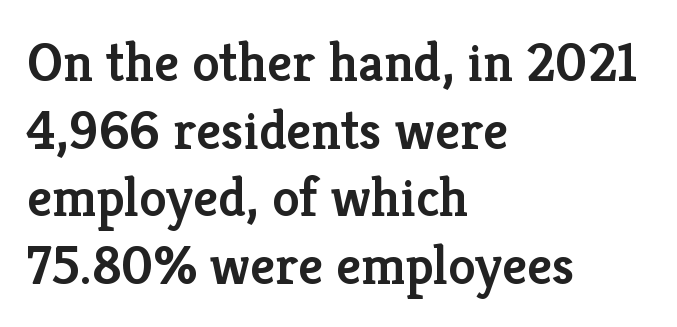
{"serif": "yes", "italic": "no", "bold": "semi", "weight": "semibold", "width": "normal", "stroke_contrast": "low", "x_height": "medium", "monospaced": "no", "underline": "no", "align": "left", "line_spacing_ratio": 1.23, "letter_spacing": "normal", "letter_spacing_em": 0.0, "glyph_px": 55}
